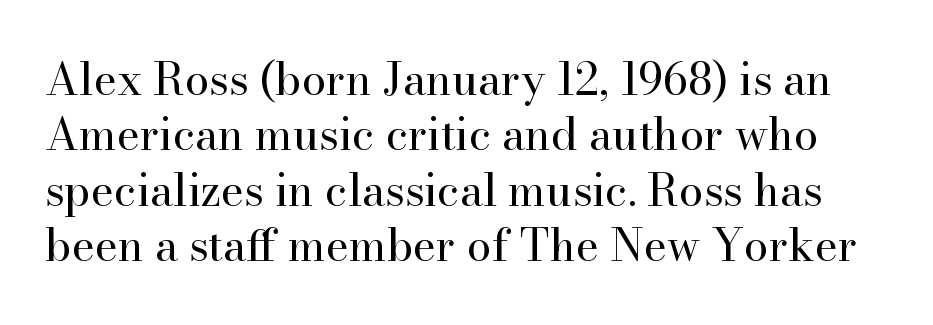
{"serif": "yes", "italic": "no", "bold": "no", "weight": "regular", "width": "normal", "stroke_contrast": "high", "x_height": "small", "monospaced": "no", "underline": "no", "line_spacing": "normal", "line_spacing_ratio": 1.26, "letter_spacing": "normal", "letter_spacing_em": 0.0, "glyph_px": 44}
